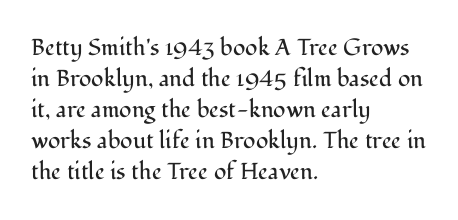
{"italic": "no", "bold": "no", "underline": "no", "align": "left", "line_spacing": "normal", "line_spacing_ratio": 1.35, "letter_spacing": "normal", "letter_spacing_em": 0.0, "glyph_px": 23}
